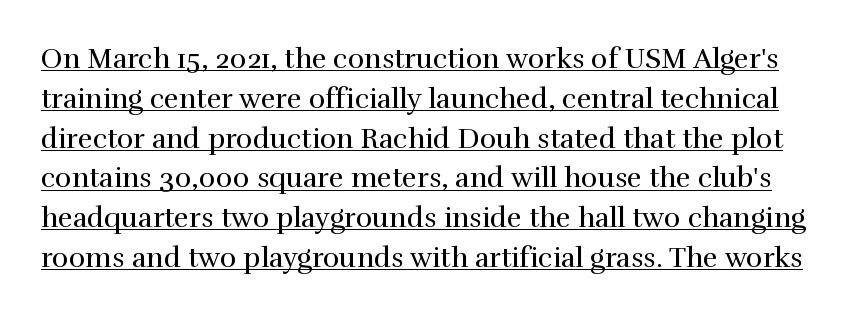
Q: Is the text bold? A: No.
Q: Is the text italic (slanted)? A: No, it is upright.
Q: Is the typeface a serif or a sans-serif typeface? A: Serif.
Q: Is the text underlined? A: Yes.
Q: Is the spacing between letters normal or unusually wide? A: Normal.
Q: Is the spacing between lines tight, normal or loose? A: Normal.
Q: Width (condensed, normal, or wide)? A: Normal.
Q: x-height? A: Medium.
Q: Monospaced? A: No.
